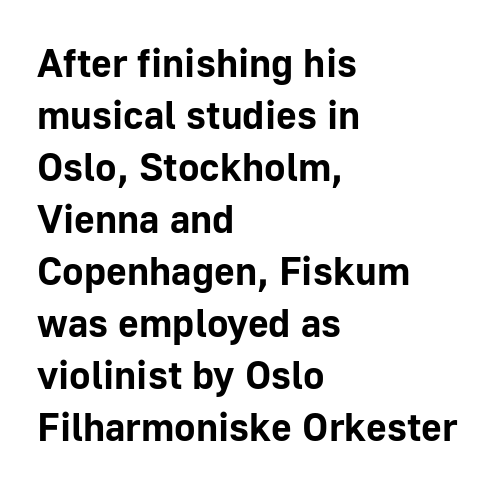
The specimen omits any rule beneath the text block's lines. Set as a true bold cut, around the 700 mark. Observe the absence of serifs on each vertical stroke in this sample. Character widths vary here, with narrow letters taking less room than wide ones. Every stem runs plumb, perpendicular to the baseline. Is there much room between lines? A standard amount, neither cramped nor airy.
